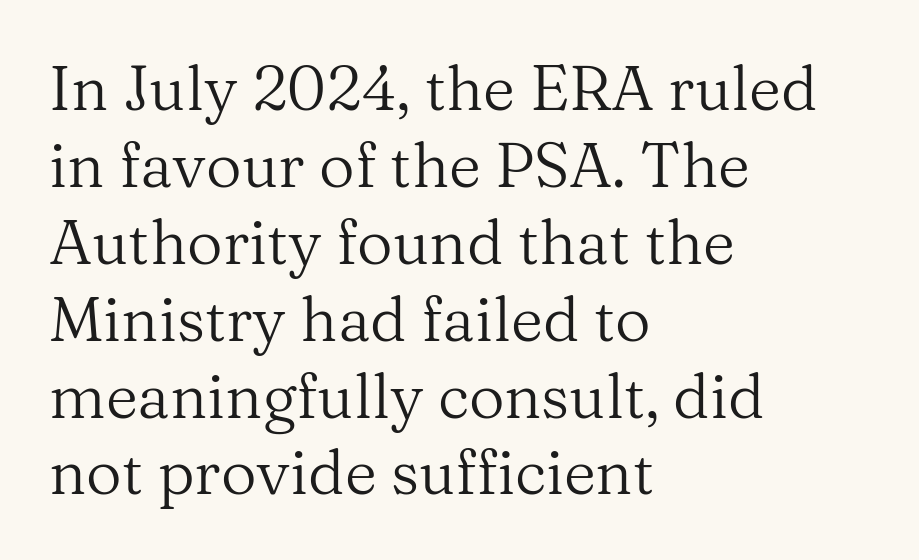
{"serif": "yes", "italic": "no", "bold": "no", "weight": "regular", "width": "normal", "stroke_contrast": "medium", "x_height": "medium", "monospaced": "no", "underline": "no", "align": "left", "line_spacing_ratio": 1.24, "letter_spacing": "normal", "letter_spacing_em": 0.0, "glyph_px": 62}
